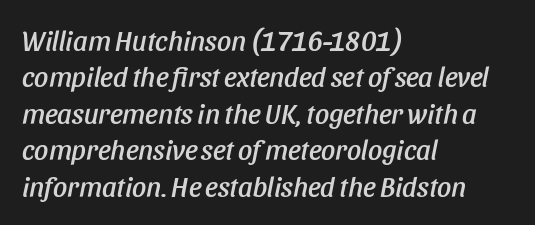
{"italic": "yes", "lean": "right", "slant_degrees": 11, "width": "condensed", "stroke_contrast": "low", "x_height": "large", "monospaced": "no", "underline": "no", "align": "left", "line_spacing": "normal", "line_spacing_ratio": 1.3, "letter_spacing": "normal", "letter_spacing_em": 0.0, "glyph_px": 28}
